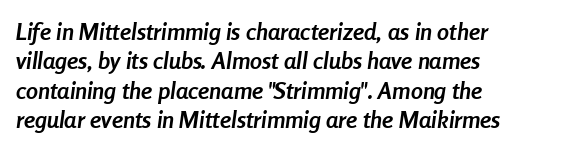
The image shows 24 px bold type, italic (leaning right); set left-aligned, line spacing 1.22x, normal letter spacing, not underlined.
